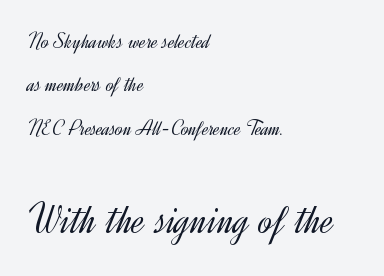
The image shows 44 px light sans-serif type; set left-aligned, loose line spacing (1.97x), normal letter spacing, not underlined; the second (bottom) block is 2.0x larger; a small x-height.
